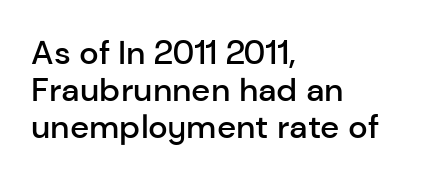
Q: Is the text bold? A: Semi-bold.
Q: Is the text italic (slanted)? A: No, it is upright.
Q: Is the typeface a serif or a sans-serif typeface? A: Sans-serif.
Q: Is the text underlined? A: No.
Q: How is the paragraph aligned? A: Left-aligned.
Q: Is the spacing between letters normal or unusually wide? A: Normal.
Q: Is the spacing between lines tight, normal or loose? A: Tight.
Q: Width (condensed, normal, or wide)? A: Normal.
Q: Stroke contrast? A: Low.
Q: x-height? A: Medium.
Q: Monospaced? A: No.
